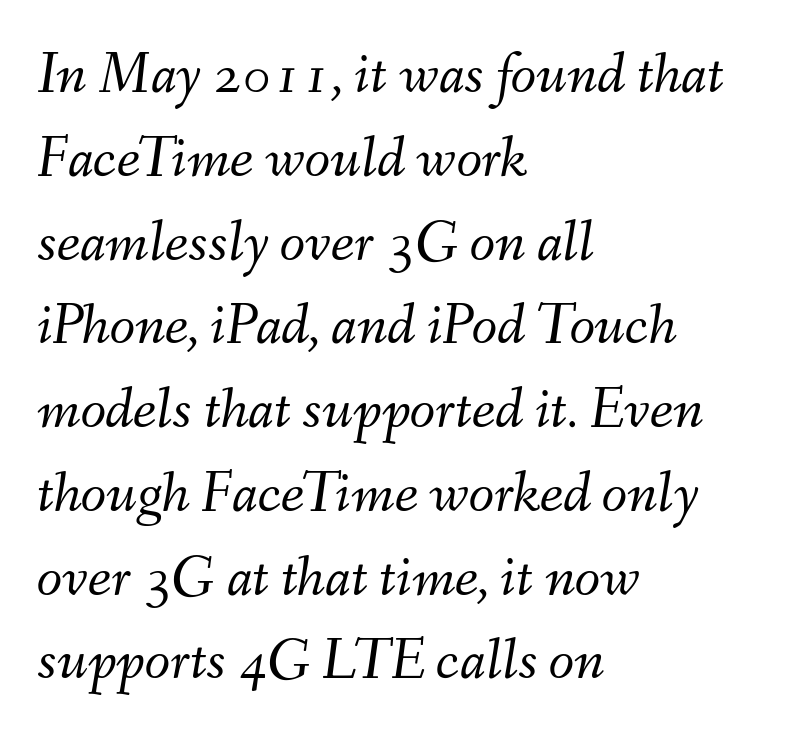
Q: Is the text bold? A: No.
Q: Is the text italic (slanted)? A: Yes, it leans right by about 9 degrees.
Q: Is the text underlined? A: No.
Q: How is the paragraph aligned? A: Left-aligned.
Q: Is the spacing between letters normal or unusually wide? A: Normal.
Q: Is the spacing between lines tight, normal or loose? A: Normal.
Q: Width (condensed, normal, or wide)? A: Normal.
Q: Stroke contrast? A: Medium.
Q: x-height? A: Small.
Q: Monospaced? A: No.
